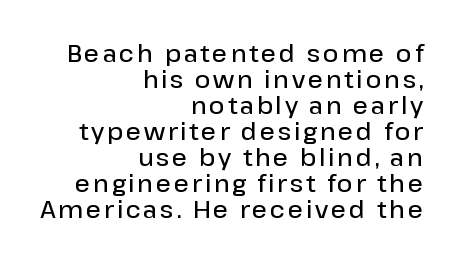
{"italic": "no", "bold": "semi", "underline": "no", "align": "right", "line_spacing": "tight", "line_spacing_ratio": 1.08, "glyph_px": 24}
